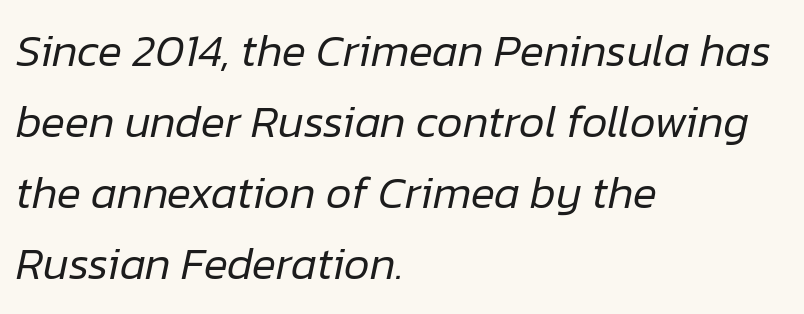
A typesetter would call this zero additional tracking. The letters advance in unequal steps, a hallmark of proportional type. The block of text has a typical density, with ordinary space between rows. Stem width sits at or under what a default text font uses. Posture: slanted. Clear beneath every line of the passage.
